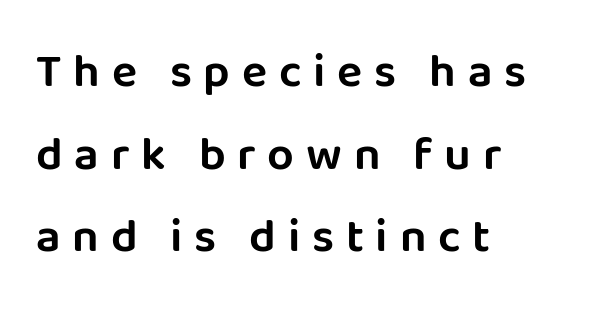
{"serif": "no", "italic": "no", "width": "normal", "stroke_contrast": "low", "x_height": "large", "monospaced": "no", "underline": "no", "align": "left", "line_spacing_ratio": 1.76, "letter_spacing": "wide", "letter_spacing_em": 0.25, "glyph_px": 47}
